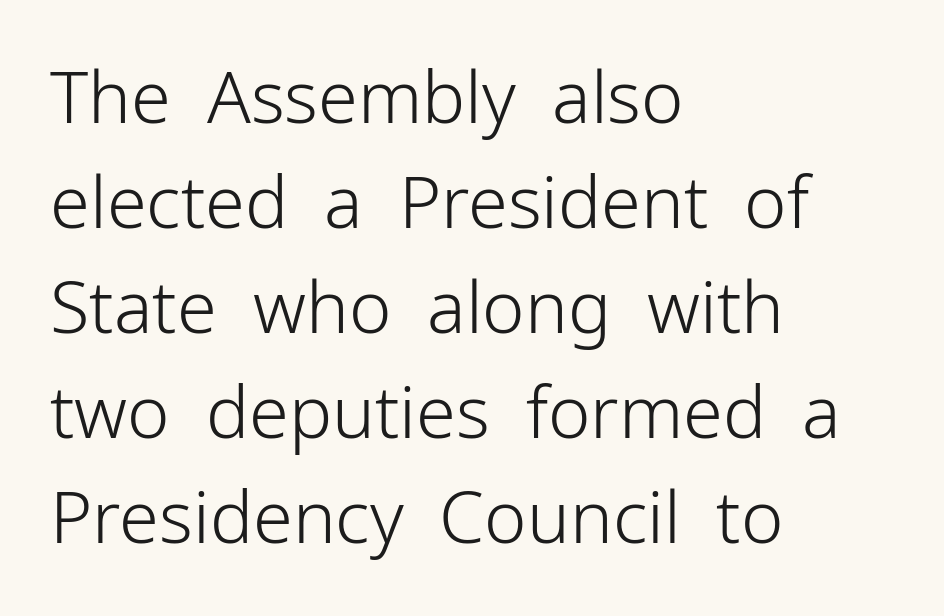
Q: Is the text bold? A: No.
Q: Is the text italic (slanted)? A: No, it is upright.
Q: Is the typeface a serif or a sans-serif typeface? A: Sans-serif.
Q: Is the text underlined? A: No.
Q: How is the paragraph aligned? A: Left-aligned.
Q: Is the spacing between letters normal or unusually wide? A: Normal.
Q: Is the spacing between lines tight, normal or loose? A: Normal.
Q: Width (condensed, normal, or wide)? A: Normal.
Q: Stroke contrast? A: Low.
Q: x-height? A: Medium.
Q: Monospaced? A: No.
